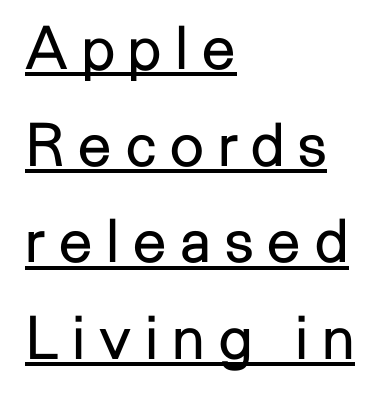
You can tell from the bare stems that sans-serif type was used. Compared with typical body copy, the letter spacing here is much looser. These lines are set flush left with a ragged right edge. Somebody hit Ctrl+U on this one — the words are underlined. Weight: not bold — regular or lighter.
